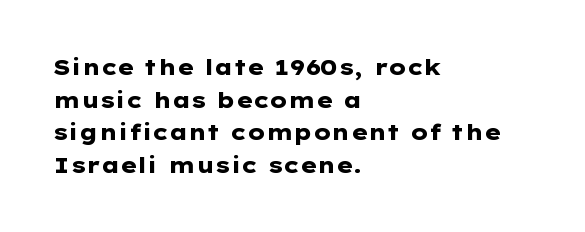
{"italic": "no", "bold": "yes", "underline": "no", "align": "left", "line_spacing": "normal", "line_spacing_ratio": 1.48, "letter_spacing": "normal", "letter_spacing_em": 0.0, "glyph_px": 22}
